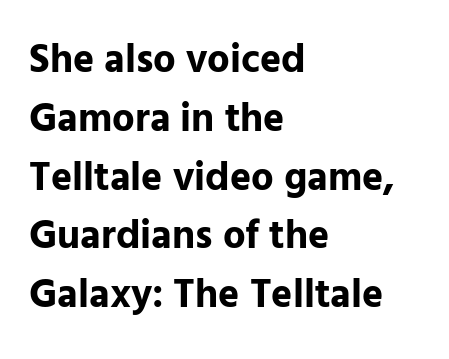
The face used here is proportionally spaced, like ordinary book or web type. The passage shown is emphatically bold. Decoration check: the copy has no underline. Stroke terminals: plain, sans-serif.
